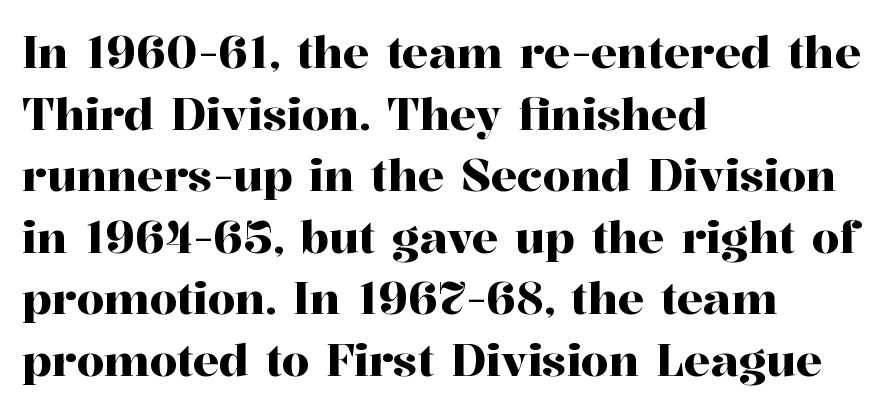
Q: Is the text italic (slanted)? A: No, it is upright.
Q: Is the typeface a serif or a sans-serif typeface? A: Serif.
Q: Is the text underlined? A: No.
Q: How is the paragraph aligned? A: Left-aligned.
Q: Is the spacing between letters normal or unusually wide? A: Normal.
Q: Is the spacing between lines tight, normal or loose? A: Normal.
Q: Width (condensed, normal, or wide)? A: Normal.
Q: Stroke contrast? A: High.
Q: x-height? A: Medium.
Q: Monospaced? A: No.
